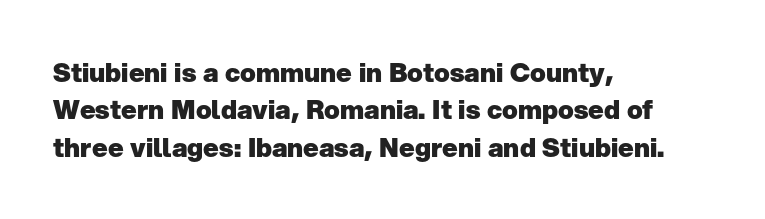
The image shows 26 px bold type, upright; set left-aligned, normal line spacing (1.44x), normal letter spacing, not underlined.
